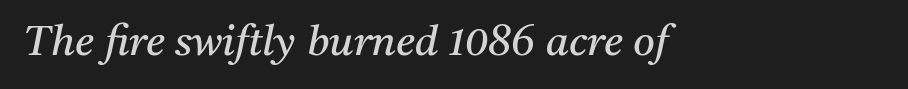
The image shows 42 px regular-weight serif type, italic (leaning right); set left-aligned, normal letter spacing, not underlined; medium stroke contrast and a medium x-height.
